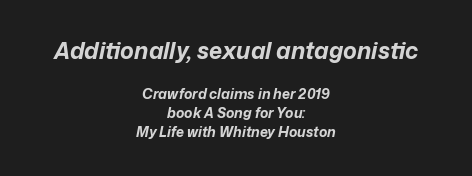
Does the bottom block carry the larger type? No, the top block does. This sample uses plain, unmodified letter spacing. Neither beginnings nor endings align; midpoints do. Regular leading. An italicized treatment has been applied to the whole sample. Descenders hang freely into open space.
